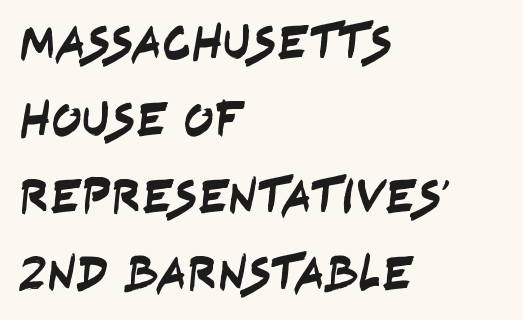
Spacing verdict: proportional, widths tailored to each character. These lines keep a tight, regular rhythm from letter to letter. The face used here is a sans, in the tradition of grotesques and geometrics. Words float on clear page, feet unadorned.
